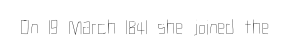
{"italic": "no", "bold": "no", "underline": "no", "letter_spacing": "normal", "letter_spacing_em": 0.0, "glyph_px": 21}
